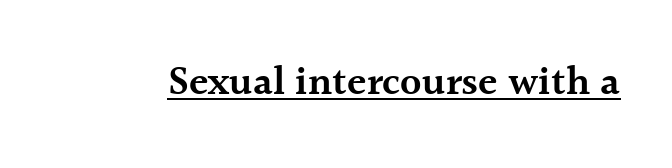
Do the characters align in a grid? No, the font is proportional. Underlined type. This is moderately heavy type, rendered in semibold. You can tell from the footed stems that serif type was used.
